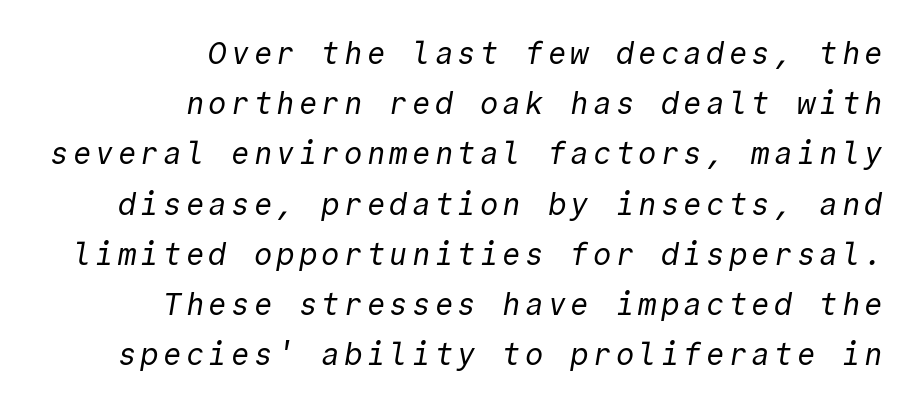
The characters display no serif detailing; their extremities are plain. The specimen omits any rule beneath the text block's lines. The rag falls on the left side of this text block. A normal amount of white space separates one row of letters from the next. Here the designer chose a console-style face with uniform glyph widths. Heaviness? Minimal to ordinary, like unemphasized prose.
